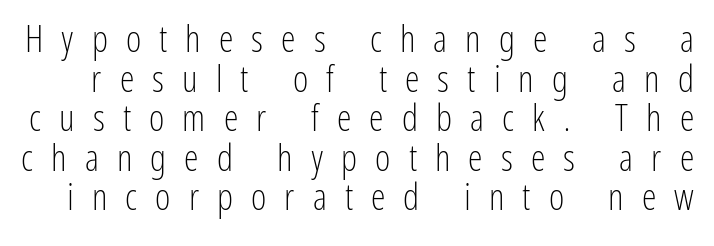
The image shows 37 px light, condensed sans-serif type, upright; set tight line spacing (1.07x), unusually wide letter spacing (+0.49 em), not underlined; low stroke contrast and a medium x-height.
